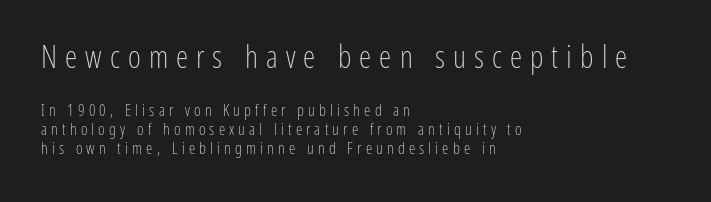
{"serif": "no", "italic": "no", "bold": "no", "weight": "light", "width": "condensed", "stroke_contrast": "low", "x_height": "medium", "monospaced": "no", "underline": "no", "align": "left", "line_spacing_ratio": 1.18, "letter_spacing": "wide", "letter_spacing_em": 0.26, "larger_block": "first", "size_ratio": 1.94, "glyph_px": 31}
